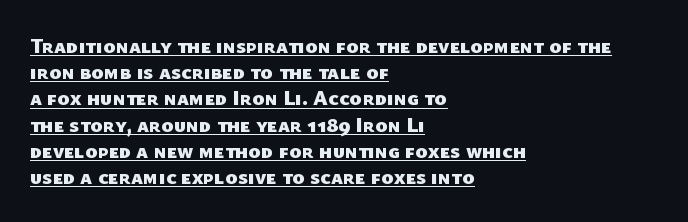
The image shows 21 px bold type; set left-aligned, normal line spacing (1.25x), normal letter spacing, underlined.
